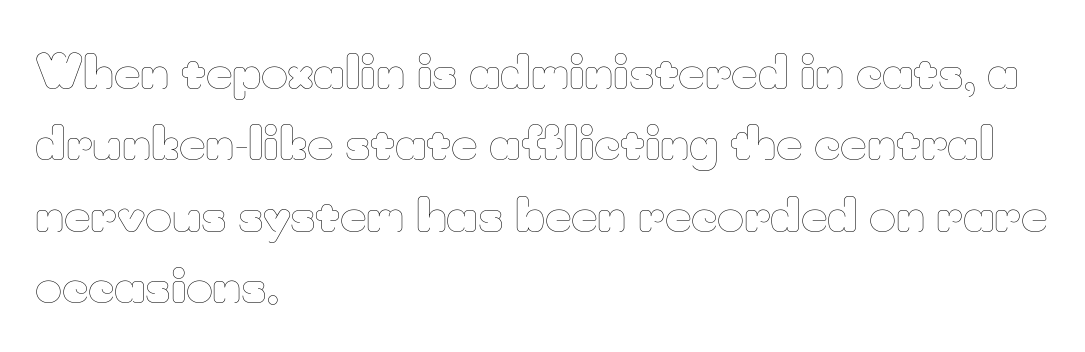
The image shows 46 px thin type, upright; set left-aligned, normal line spacing (1.55x), normal letter spacing, not underlined; low stroke contrast and a small x-height.
